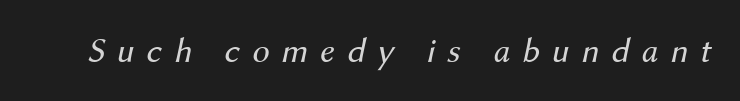
The image shows 35 px regular-weight type, italic (leaning right); set unusually wide letter spacing (+0.34 em), not underlined; medium stroke contrast and a medium x-height.
